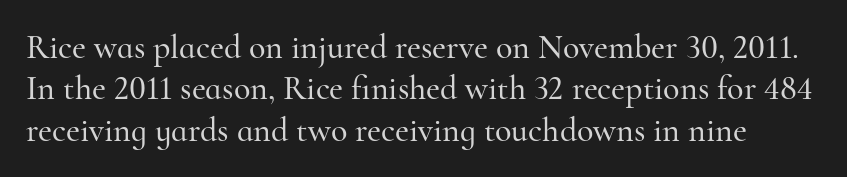
{"serif": "yes", "italic": "no", "width": "normal", "stroke_contrast": "high", "x_height": "small", "monospaced": "no", "underline": "no", "line_spacing_ratio": 1.22, "letter_spacing": "normal", "letter_spacing_em": 0.0, "glyph_px": 34}
